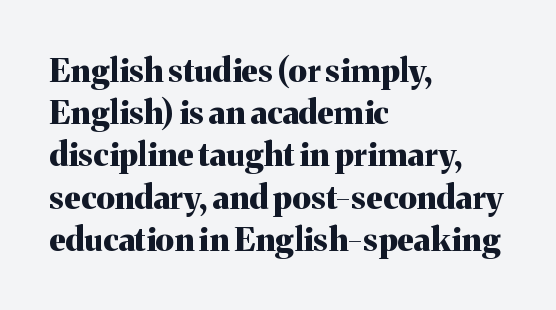
Q: Is the text bold? A: Yes.
Q: Is the text italic (slanted)? A: No, it is upright.
Q: Is the typeface a serif or a sans-serif typeface? A: Serif.
Q: Is the text underlined? A: No.
Q: How is the paragraph aligned? A: Left-aligned.
Q: Is the spacing between letters normal or unusually wide? A: Normal.
Q: Is the spacing between lines tight, normal or loose? A: Normal.
Q: Width (condensed, normal, or wide)? A: Normal.
Q: Stroke contrast? A: Medium.
Q: x-height? A: Medium.
Q: Monospaced? A: No.
